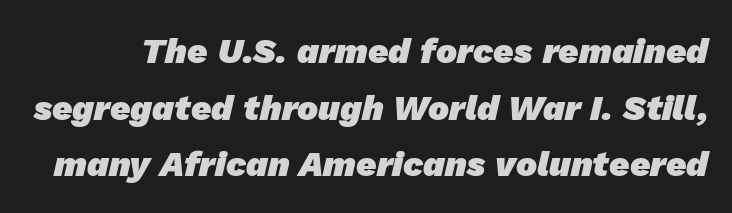
{"serif": "no", "bold": "yes", "weight": "heavy", "width": "normal", "stroke_contrast": "low", "x_height": "medium", "monospaced": "no", "underline": "no", "line_spacing": "normal", "line_spacing_ratio": 1.62, "letter_spacing": "normal", "letter_spacing_em": 0.0, "glyph_px": 35}
